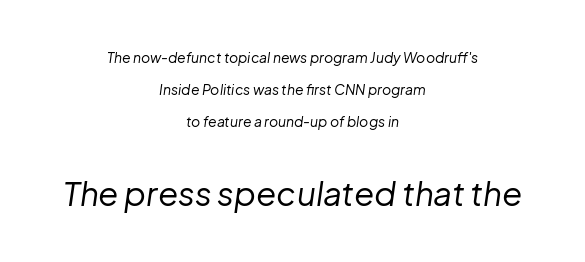
Q: Is the text bold? A: No.
Q: Is the text italic (slanted)? A: Yes, it leans right by about 8 degrees.
Q: Is the text underlined? A: No.
Q: How is the paragraph aligned? A: Centered.
Q: Is the spacing between letters normal or unusually wide? A: Normal.
Q: Is the spacing between lines tight, normal or loose? A: Loose.
Q: Which block of text is set in a larger size, the first (top) or the second (bottom)? A: The second (bottom) one.
Q: Width (condensed, normal, or wide)? A: Normal.
Q: Stroke contrast? A: Low.
Q: x-height? A: Medium.
Q: Monospaced? A: No.
